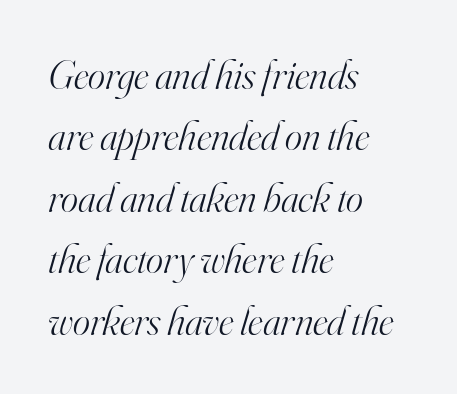
Q: Is the text bold? A: No.
Q: Is the text italic (slanted)? A: Yes, it leans right by about 16 degrees.
Q: Is the typeface a serif or a sans-serif typeface? A: Serif.
Q: Is the text underlined? A: No.
Q: How is the paragraph aligned? A: Left-aligned.
Q: Is the spacing between letters normal or unusually wide? A: Normal.
Q: Is the spacing between lines tight, normal or loose? A: Normal.
Q: Width (condensed, normal, or wide)? A: Normal.
Q: Stroke contrast? A: High.
Q: x-height? A: Small.
Q: Monospaced? A: No.
